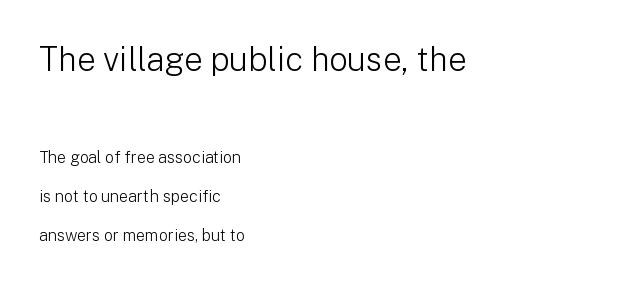
The passage shown begins with its larger block and ends with its smaller one. Reading down the column, the eye jumps a long way to each next line. This is sans-serif lettering, the kind often seen on screens and signage. Just letters on the line, the space beneath them empty. These lines are set flush left with a ragged right edge. This sample uses plain, unmodified letter spacing.
